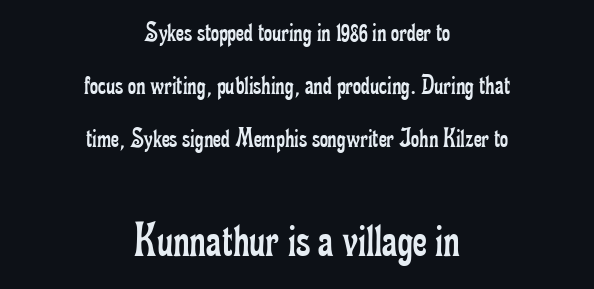
The image shows 49 px regular-weight, condensed serif type, upright; set centered, loose line spacing (1.9x), normal letter spacing, not underlined; the second (bottom) block is 1.75x larger; low stroke contrast and a small x-height.
